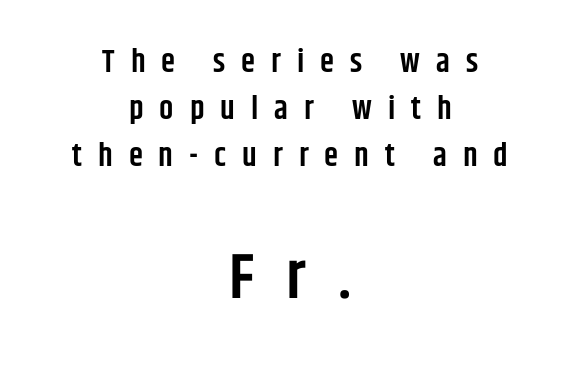
Q: Is the text bold? A: Semi-bold.
Q: Is the text italic (slanted)? A: No, it is upright.
Q: Is the typeface a serif or a sans-serif typeface? A: Sans-serif.
Q: Is the text underlined? A: No.
Q: How is the paragraph aligned? A: Centered.
Q: Is the spacing between letters normal or unusually wide? A: Unusually wide.
Q: Is the spacing between lines tight, normal or loose? A: Normal.
Q: Which block of text is set in a larger size, the first (top) or the second (bottom)? A: The second (bottom) one.
Q: Width (condensed, normal, or wide)? A: Condensed.
Q: Stroke contrast? A: Low.
Q: x-height? A: Large.
Q: Monospaced? A: No.
